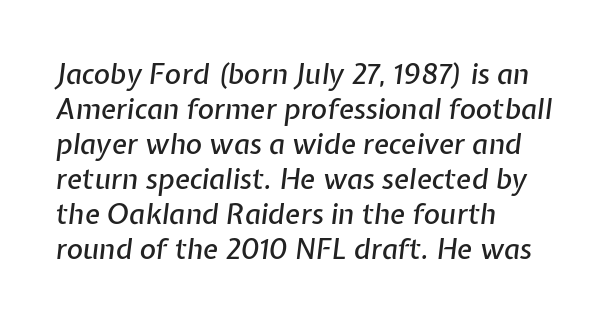
Descender tails drop into unmarked territory. Line beginnings align vertically; line endings do not. Character widths vary here, with narrow letters taking less room than wide ones. These lines were composed using italics.
